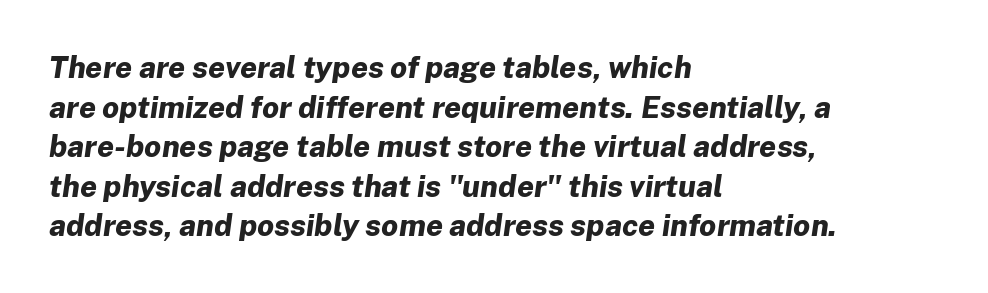
{"italic": "yes", "lean": "right", "slant_degrees": 8, "bold": "yes", "weight": "bold", "width": "normal", "stroke_contrast": "low", "x_height": "medium", "monospaced": "no", "underline": "no", "align": "left", "line_spacing": "normal", "line_spacing_ratio": 1.32, "letter_spacing": "normal", "letter_spacing_em": 0.0, "glyph_px": 30}
